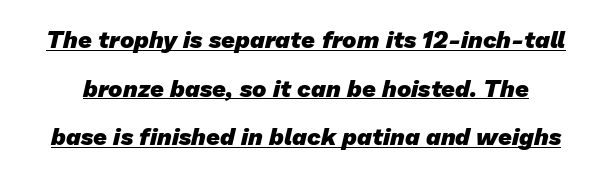
The image shows 24 px bold type; set loose line spacing (2.03x), normal letter spacing, underlined.
